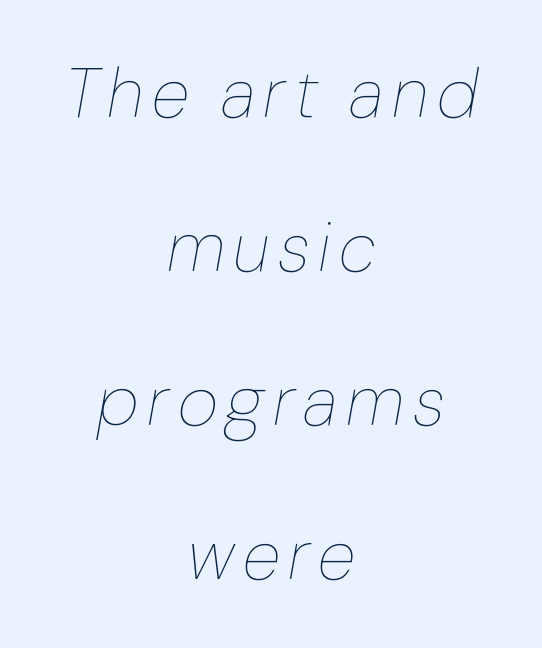
Alignment: centered. Think of a printed novel: that variable character pitch is what you see here. The rendering applies a slant to the glyphs. Honestly, the rows look like they've been pulled way apart.
